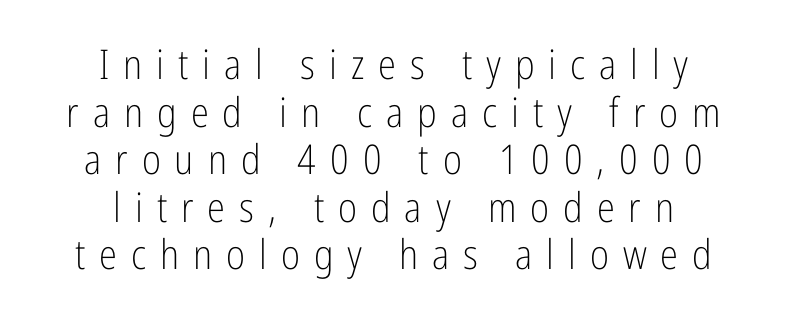
Q: Is the text bold? A: No.
Q: Is the text italic (slanted)? A: No, it is upright.
Q: Is the typeface a serif or a sans-serif typeface? A: Sans-serif.
Q: Is the text underlined? A: No.
Q: How is the paragraph aligned? A: Centered.
Q: Is the spacing between letters normal or unusually wide? A: Unusually wide.
Q: Width (condensed, normal, or wide)? A: Condensed.
Q: Stroke contrast? A: Low.
Q: x-height? A: Medium.
Q: Monospaced? A: No.
